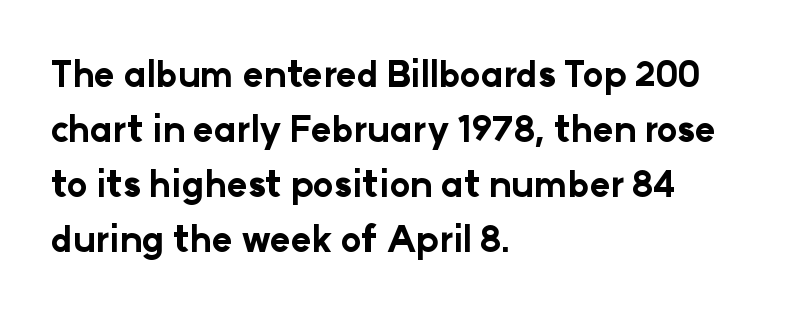
Q: Is the text bold? A: Yes.
Q: Is the text italic (slanted)? A: No, it is upright.
Q: Is the typeface a serif or a sans-serif typeface? A: Sans-serif.
Q: Is the text underlined? A: No.
Q: How is the paragraph aligned? A: Left-aligned.
Q: Is the spacing between letters normal or unusually wide? A: Normal.
Q: Is the spacing between lines tight, normal or loose? A: Normal.
Q: Width (condensed, normal, or wide)? A: Normal.
Q: Stroke contrast? A: Low.
Q: x-height? A: Medium.
Q: Monospaced? A: No.
